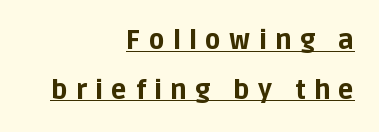
The image shows 26 px bold type, upright; set right-aligned, loose line spacing (1.91x), unusually wide letter spacing (+0.32 em), underlined.
